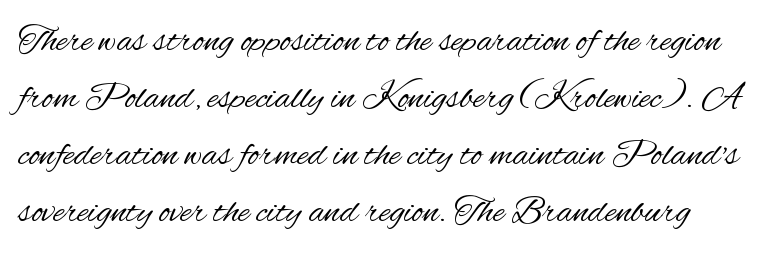
Observe the ordinary spacing: letters are neighbours, not strangers. Line spacing here is normal. Looks like regular typesetting: each glyph gets only the width it needs.
